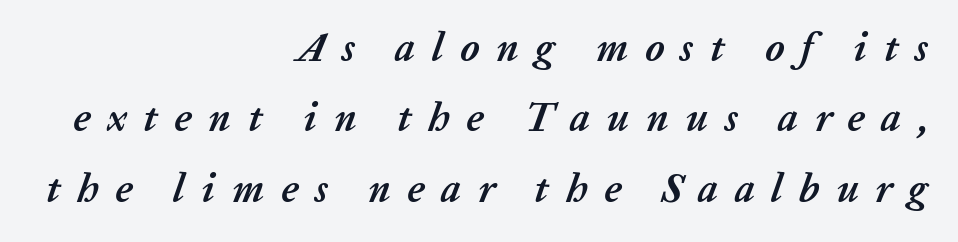
Q: Is the text bold? A: Yes.
Q: Is the text italic (slanted)? A: Yes, it leans right by about 20 degrees.
Q: Is the text underlined? A: No.
Q: How is the paragraph aligned? A: Right-aligned.
Q: Is the spacing between letters normal or unusually wide? A: Unusually wide.
Q: Width (condensed, normal, or wide)? A: Normal.
Q: Stroke contrast? A: Low.
Q: x-height? A: Medium.
Q: Monospaced? A: No.
